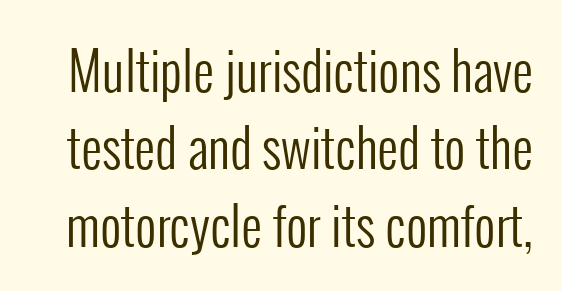
The image shows 52 px regular-weight, condensed sans-serif type, upright; set normal line spacing (1.49x), normal letter spacing, not underlined; low stroke contrast and a medium x-height.
